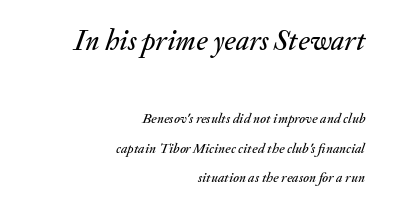
Q: Is the text italic (slanted)? A: Yes, it leans right by about 20 degrees.
Q: Is the text underlined? A: No.
Q: How is the paragraph aligned? A: Right-aligned.
Q: Is the spacing between letters normal or unusually wide? A: Normal.
Q: Is the spacing between lines tight, normal or loose? A: Loose.
Q: Which block of text is set in a larger size, the first (top) or the second (bottom)? A: The first (top) one.
Q: Width (condensed, normal, or wide)? A: Normal.
Q: Stroke contrast? A: Medium.
Q: x-height? A: Small.
Q: Monospaced? A: No.
